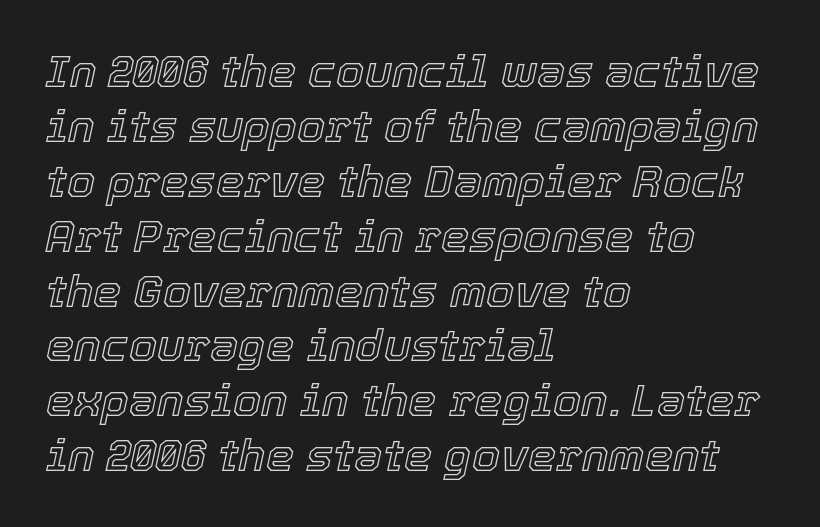
The image shows 45 px text type, italic (leaning right); set left-aligned, line spacing 1.22x, normal letter spacing, not underlined; a medium x-height.
